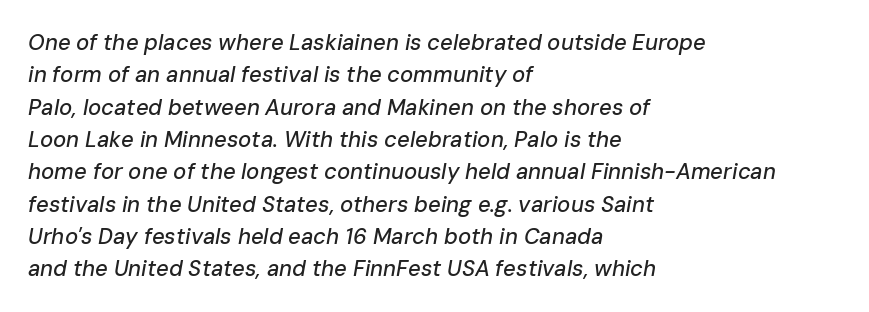
The image shows 22 px text type, italic (leaning right); set left-aligned, normal line spacing (1.47x), normal letter spacing, not underlined.
